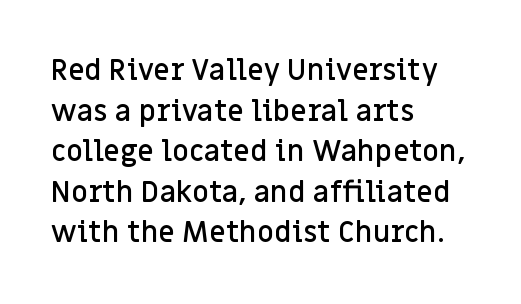
Q: Is the text bold? A: Semi-bold.
Q: Is the text italic (slanted)? A: No, it is upright.
Q: Is the typeface a serif or a sans-serif typeface? A: Sans-serif.
Q: Is the text underlined? A: No.
Q: How is the paragraph aligned? A: Left-aligned.
Q: Is the spacing between letters normal or unusually wide? A: Normal.
Q: Is the spacing between lines tight, normal or loose? A: Normal.
Q: Width (condensed, normal, or wide)? A: Normal.
Q: Stroke contrast? A: Low.
Q: x-height? A: Large.
Q: Monospaced? A: No.
